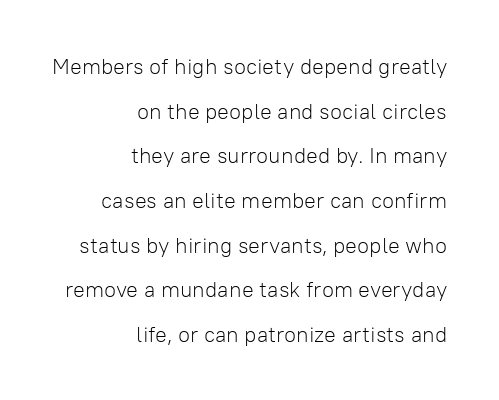
Q: Is the text bold? A: No.
Q: Is the text italic (slanted)? A: No, it is upright.
Q: Is the text underlined? A: No.
Q: How is the paragraph aligned? A: Right-aligned.
Q: Is the spacing between letters normal or unusually wide? A: Normal.
Q: Is the spacing between lines tight, normal or loose? A: Loose.
